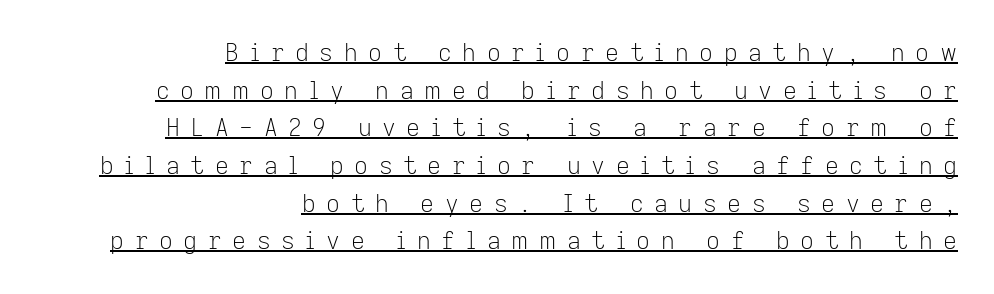
Looks like someone drew a line under every word here. Leading: standard. This rendering widens character spacing well past its baseline value. All the whitespace from short lines collects on the left. Posture: vertical. The strokes are not fattened; the text isn't bold.
